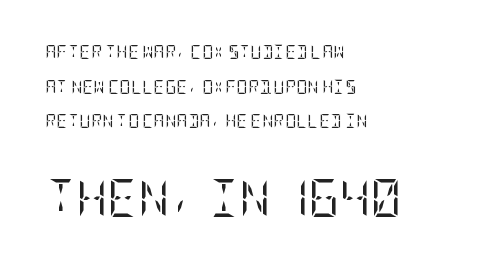
The image shows 38 px regular-weight, condensed serif type, upright; set left-aligned, loose line spacing (2.47x), normal letter spacing, not underlined; the second (bottom) block is 2.71x larger; low stroke contrast and a large x-height.
